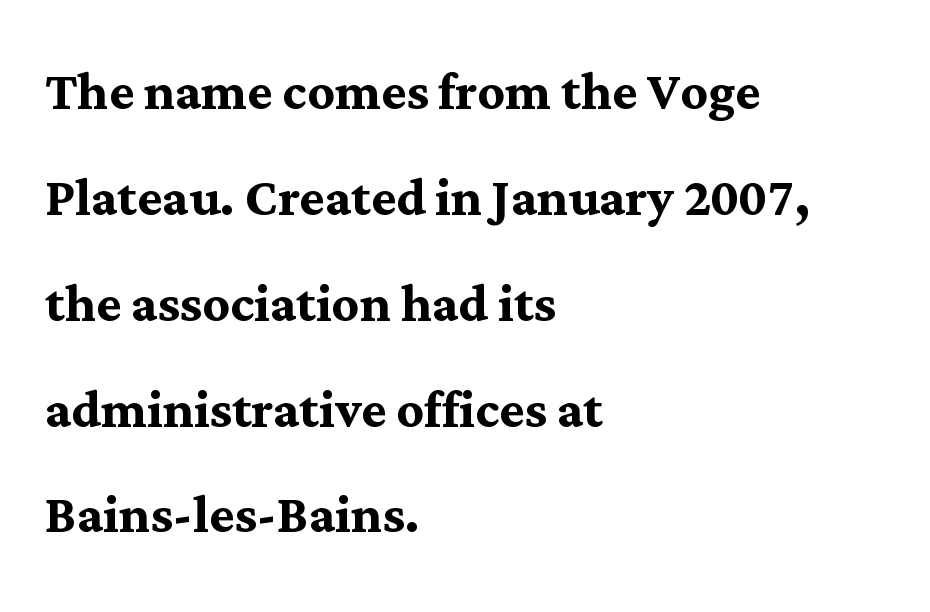
The image shows 67 px semibold serif type, upright; set left-aligned, normal line spacing (1.58x), normal letter spacing, not underlined; medium stroke contrast and a medium x-height.
